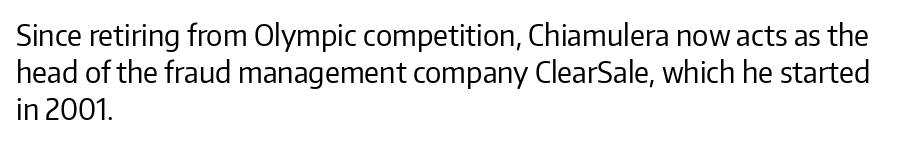
Q: Is the text bold? A: No.
Q: Is the text italic (slanted)? A: No, it is upright.
Q: Is the typeface a serif or a sans-serif typeface? A: Sans-serif.
Q: Is the text underlined? A: No.
Q: How is the paragraph aligned? A: Left-aligned.
Q: Is the spacing between letters normal or unusually wide? A: Normal.
Q: Is the spacing between lines tight, normal or loose? A: Normal.
Q: Width (condensed, normal, or wide)? A: Normal.
Q: Stroke contrast? A: Low.
Q: x-height? A: Medium.
Q: Monospaced? A: No.
